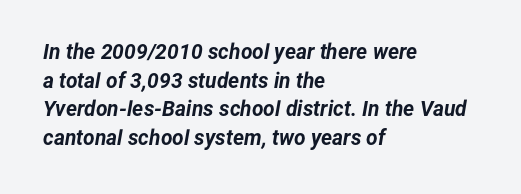
{"italic": "yes", "lean": "right", "slant_degrees": 12, "bold": "yes", "underline": "no", "align": "left", "line_spacing": "normal", "line_spacing_ratio": 1.36, "letter_spacing": "normal", "letter_spacing_em": 0.0, "glyph_px": 21}
